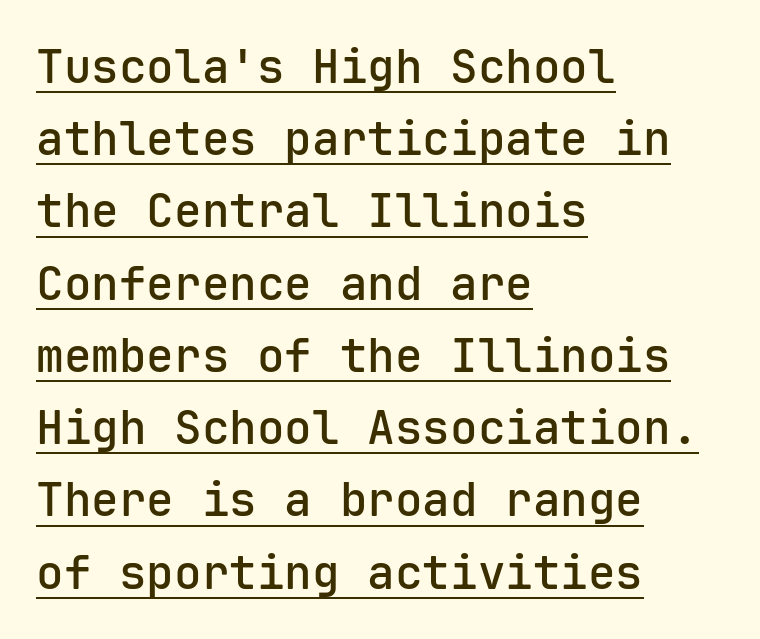
Vertically, the passage feels balanced, rows spaced as you'd expect. A typesetter would mark this as roman, not italic. You could call the tracking neutral — neither tight nor loose. Strokes here are thickened, but only to semibold level. Does the copy run flush right? No — it runs flush left. The rendering uses typewriter-style spacing with identical character cells.
